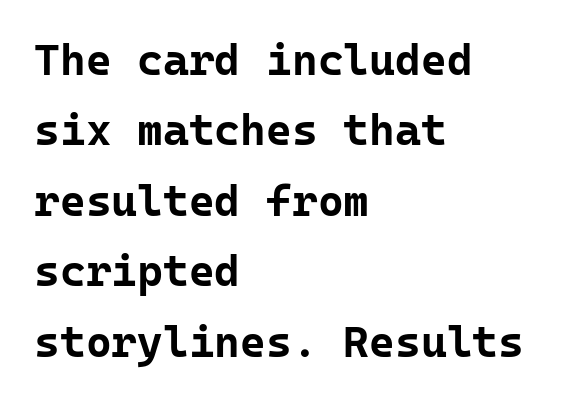
{"serif": "no", "italic": "no", "bold": "yes", "weight": "bold", "width": "normal", "stroke_contrast": "low", "x_height": "medium", "monospaced": "yes", "underline": "no", "align": "left", "line_spacing": "normal", "line_spacing_ratio": 1.6, "letter_spacing": "normal", "letter_spacing_em": 0.0, "glyph_px": 44}
